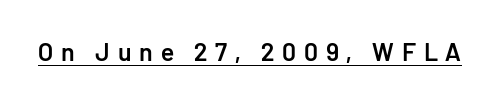
Q: Is the text bold? A: Semi-bold.
Q: Is the text italic (slanted)? A: No, it is upright.
Q: Is the text underlined? A: Yes.
Q: Is the spacing between letters normal or unusually wide? A: Unusually wide.
